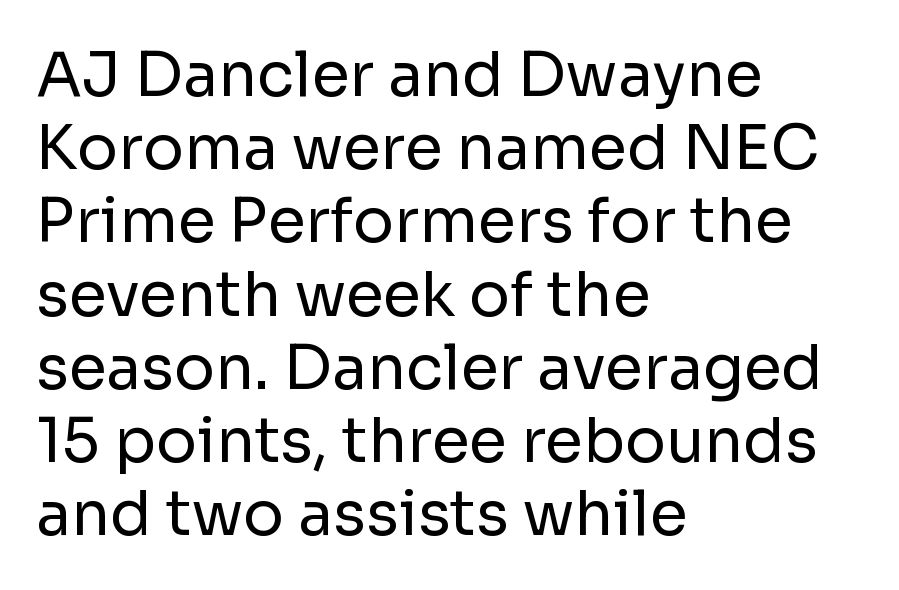
{"serif": "no", "italic": "no", "bold": "no", "weight": "regular", "width": "normal", "stroke_contrast": "low", "x_height": "medium", "monospaced": "no", "underline": "no", "align": "left", "line_spacing_ratio": 1.2, "letter_spacing": "normal", "letter_spacing_em": 0.0, "glyph_px": 61}
